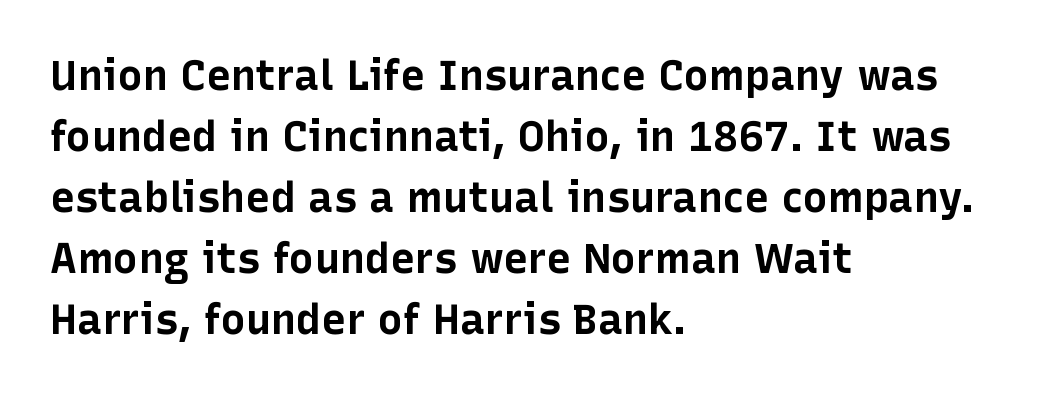
Vertical strokes here are truly vertical. These lines sit exactly where default settings would place them. Notice how the passage keeps a crisp vertical edge on the left only. Nothing unusual about the tracking: characters are spaced as the font intends. The characters display no serif detailing; their extremities are plain. Descenders are the only things crossing below the line.
